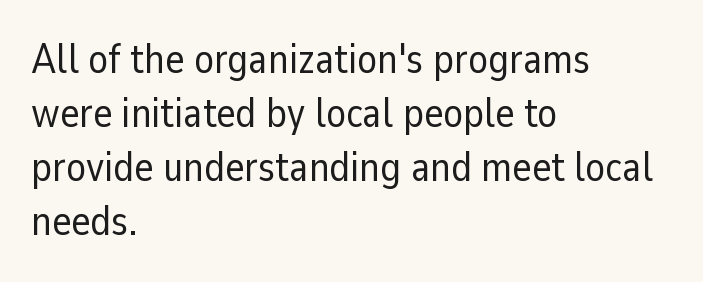
{"serif": "no", "italic": "no", "bold": "no", "weight": "regular", "width": "normal", "stroke_contrast": "low", "x_height": "medium", "monospaced": "no", "underline": "no", "align": "left", "line_spacing": "normal", "line_spacing_ratio": 1.32, "letter_spacing": "normal", "letter_spacing_em": 0.0, "glyph_px": 41}
